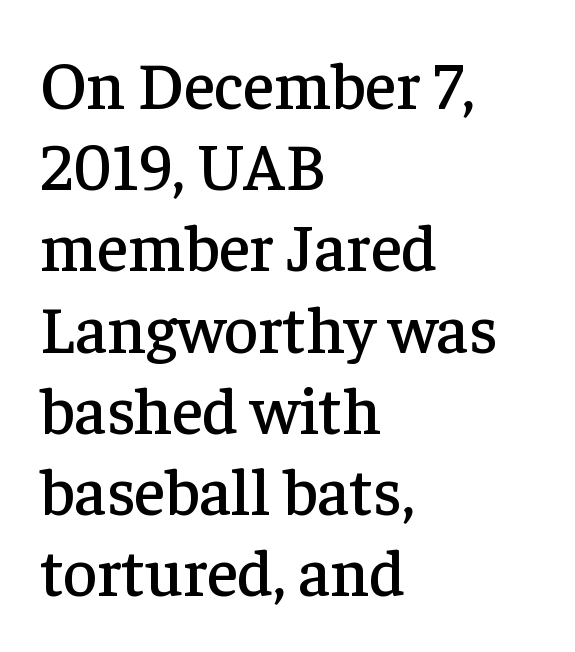
Note the varied advance widths — an 'i' is clearly narrower than an 'm'. The area under the type is left untouched. Caption: multi-line text, flush left, ragged right. Ascenders rise straight up at ninety degrees. The characters display serif detailing at their extremities.
